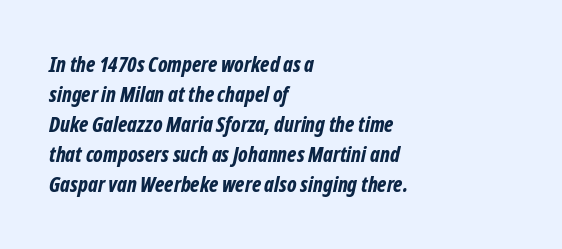
{"italic": "yes", "lean": "right", "slant_degrees": 12, "bold": "yes", "underline": "no", "align": "left", "line_spacing": "normal", "line_spacing_ratio": 1.43, "letter_spacing": "normal", "letter_spacing_em": 0.0, "glyph_px": 21}
